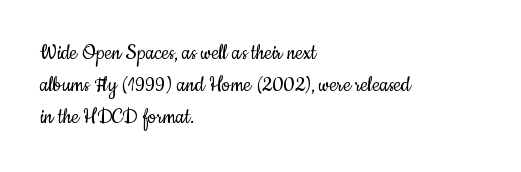
The image shows 24 px text type; set left-aligned, normal line spacing (1.34x), normal letter spacing, not underlined.
